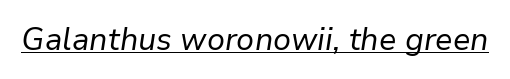
Compared with ordinary roman type, these characters are visibly tilted. Is this a heavy cut? Hardly; it is regular or lighter. The sample's only ornament is a line tracing under the words. How are the letters spaced? Ordinarily, with no added tracking. Think of a printed novel: that variable character pitch is what you see here.
